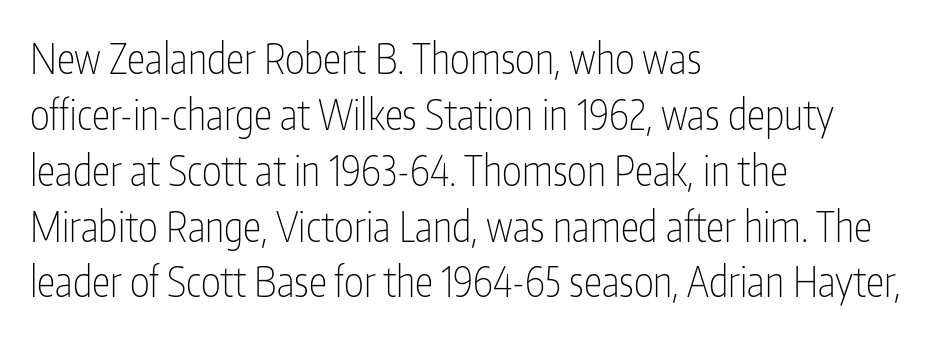
This rendering leaves character spacing at its baseline value. The passage shown is not bold in any degree. Regular leading. Each letter's strokes conclude bluntly, with no projecting serifs. The zone under the glyphs is completely vacant.
